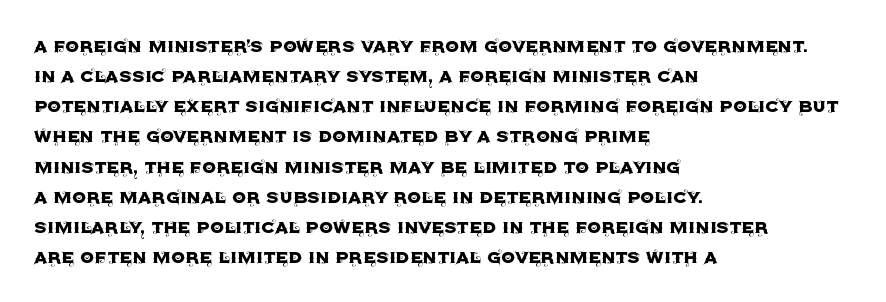
The image shows 22 px text type, upright; set left-aligned, normal line spacing (1.37x), normal letter spacing, not underlined.
